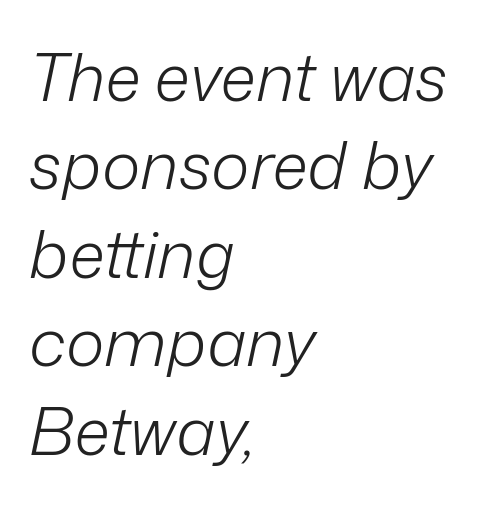
{"italic": "yes", "lean": "right", "slant_degrees": 12, "bold": "no", "weight": "light", "width": "normal", "stroke_contrast": "low", "x_height": "medium", "monospaced": "no", "underline": "no", "align": "left", "line_spacing": "normal", "line_spacing_ratio": 1.34, "letter_spacing": "normal", "letter_spacing_em": 0.0, "glyph_px": 66}
